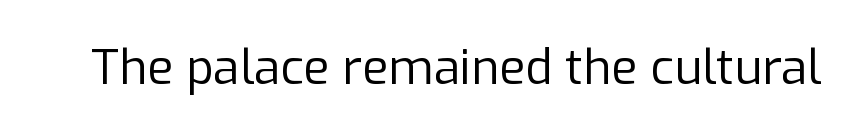
Observe the absence of serifs on each vertical stroke in this sample. The passage shown has conventional tracking throughout. Every character sits straight up, as roman type does. No letter is thick-stroked: the sample isn't bold. Think of a printed novel: that variable character pitch is what you see here. The area under the type is left untouched.
